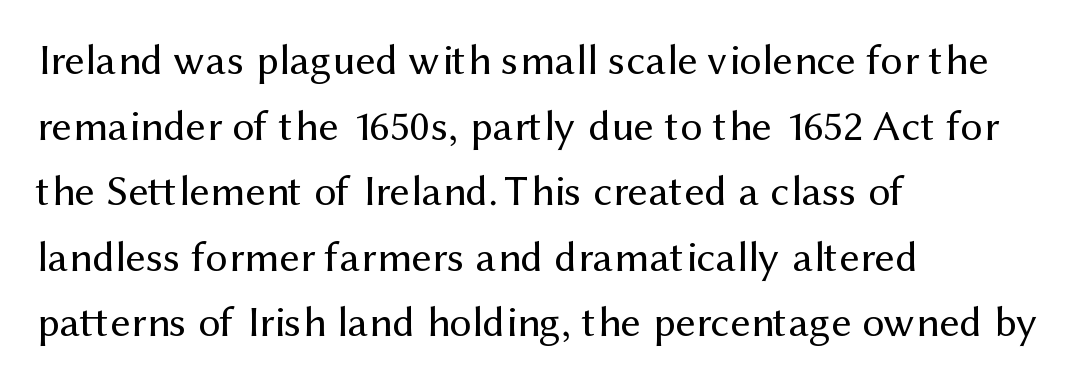
Q: Is the text bold? A: No.
Q: Is the text italic (slanted)? A: No, it is upright.
Q: Is the typeface a serif or a sans-serif typeface? A: Sans-serif.
Q: Is the text underlined? A: No.
Q: How is the paragraph aligned? A: Left-aligned.
Q: Is the spacing between letters normal or unusually wide? A: Normal.
Q: Is the spacing between lines tight, normal or loose? A: Normal.
Q: Width (condensed, normal, or wide)? A: Normal.
Q: Stroke contrast? A: Medium.
Q: x-height? A: Medium.
Q: Monospaced? A: No.
